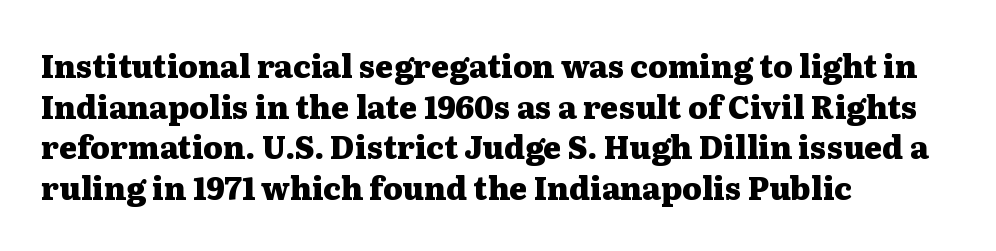
Q: Is the text bold? A: Yes.
Q: Is the text italic (slanted)? A: No, it is upright.
Q: Is the typeface a serif or a sans-serif typeface? A: Serif.
Q: Is the text underlined? A: No.
Q: How is the paragraph aligned? A: Left-aligned.
Q: Is the spacing between letters normal or unusually wide? A: Normal.
Q: Is the spacing between lines tight, normal or loose? A: Normal.
Q: Width (condensed, normal, or wide)? A: Wide.
Q: Stroke contrast? A: Medium.
Q: x-height? A: Medium.
Q: Monospaced? A: No.
